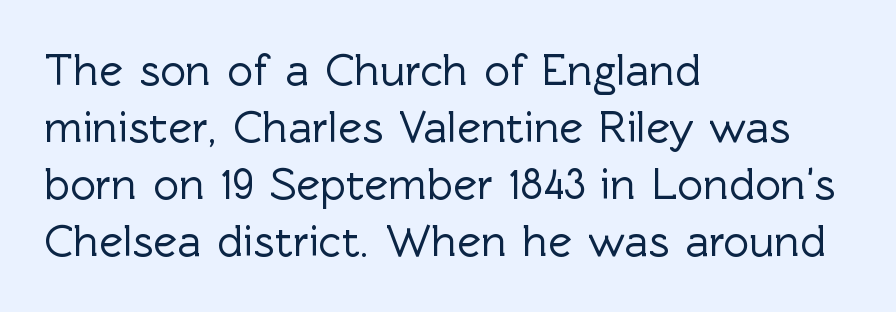
In terms of letterform style, serifs are entirely absent. Look at the tracking — it's just the regular setting, nothing added. You can tell it's not italic because the verticals are truly vertical. The face used here is proportionally spaced, like ordinary book or web type. The glyphs are unaccompanied by any horizontal stroke below them.
